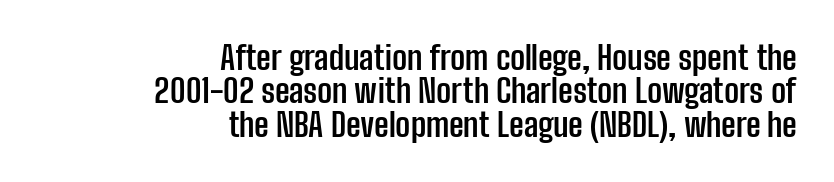
Q: Is the text bold? A: Yes.
Q: Is the text italic (slanted)? A: No, it is upright.
Q: Is the typeface a serif or a sans-serif typeface? A: Sans-serif.
Q: Is the text underlined? A: No.
Q: How is the paragraph aligned? A: Right-aligned.
Q: Is the spacing between letters normal or unusually wide? A: Normal.
Q: Is the spacing between lines tight, normal or loose? A: Tight.
Q: Width (condensed, normal, or wide)? A: Condensed.
Q: Stroke contrast? A: Low.
Q: x-height? A: Medium.
Q: Monospaced? A: No.
